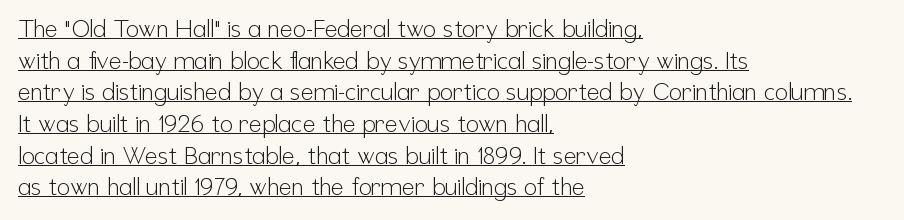
Spacing between characters is what you'd get straight out of the box. Reading down the column, the eye jumps a familiar distance to each next line. Students, observe the line beneath the letters — that is underlining. The weight would be labelled regular, book, light, or lighter still. The passage is arranged the way most books set body copy — flush left.
